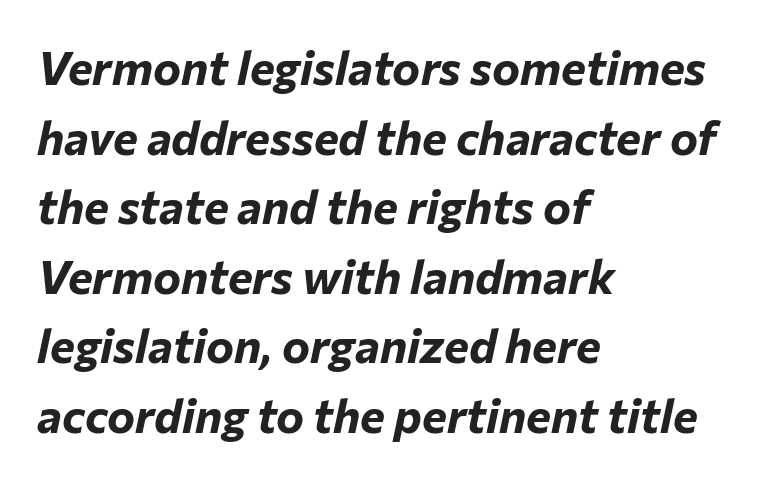
Q: Is the text bold? A: Yes.
Q: Is the text italic (slanted)? A: Yes, it leans right by about 12 degrees.
Q: Is the text underlined? A: No.
Q: How is the paragraph aligned? A: Left-aligned.
Q: Is the spacing between letters normal or unusually wide? A: Normal.
Q: Is the spacing between lines tight, normal or loose? A: Normal.
Q: Width (condensed, normal, or wide)? A: Normal.
Q: Stroke contrast? A: Low.
Q: x-height? A: Medium.
Q: Monospaced? A: No.
